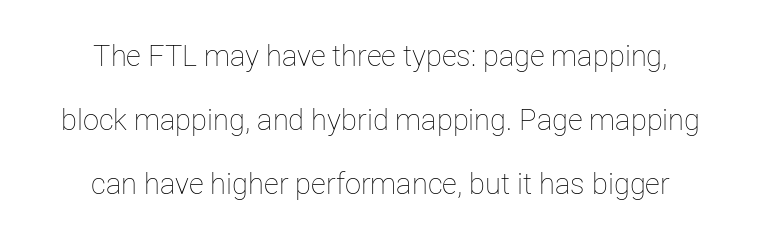
{"italic": "no", "bold": "no", "weight": "thin", "width": "normal", "stroke_contrast": "low", "x_height": "medium", "monospaced": "no", "underline": "no", "align": "center", "line_spacing": "loose", "line_spacing_ratio": 2.2, "letter_spacing": "normal", "letter_spacing_em": 0.0, "glyph_px": 29}
